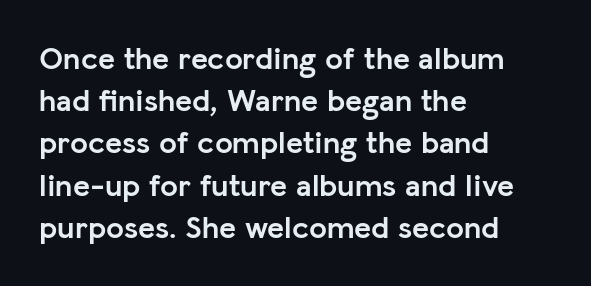
Standard letterfit; no display-style spreading of the glyphs. Decoration check: the copy has no underline. Typographically, this falls in the sans-serif category. Looks like regular typesetting: each glyph gets only the width it needs. These lines were composed using upright roman letters. The text block is weighted toward the left margin, trailing off unevenly rightward.
